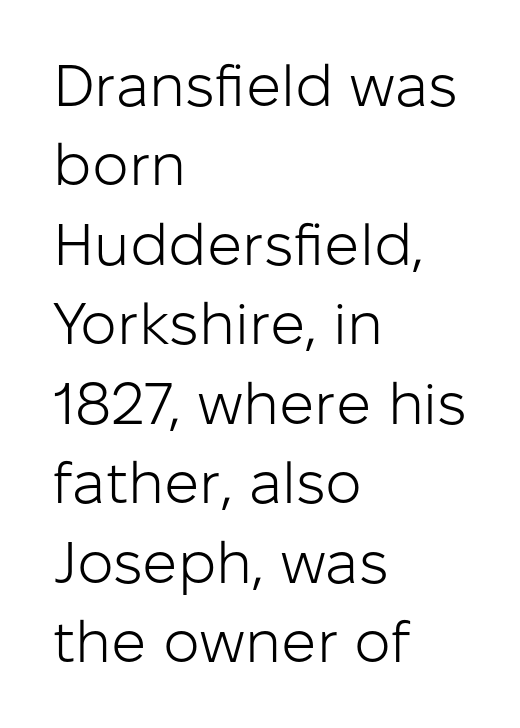
{"serif": "no", "italic": "no", "bold": "no", "weight": "light", "width": "normal", "stroke_contrast": "low", "x_height": "medium", "monospaced": "no", "underline": "no", "align": "left", "line_spacing": "normal", "line_spacing_ratio": 1.37, "letter_spacing": "normal", "letter_spacing_em": 0.0, "glyph_px": 58}
